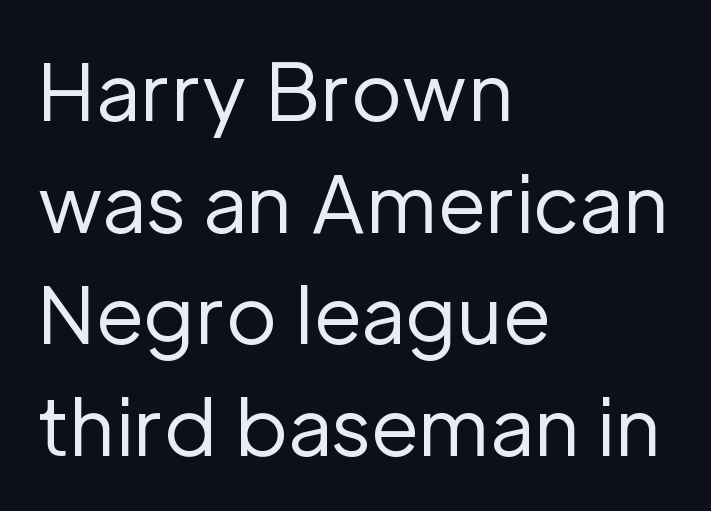
Q: Is the text bold? A: No.
Q: Is the text italic (slanted)? A: No, it is upright.
Q: Is the typeface a serif or a sans-serif typeface? A: Sans-serif.
Q: Is the text underlined? A: No.
Q: How is the paragraph aligned? A: Left-aligned.
Q: Is the spacing between letters normal or unusually wide? A: Normal.
Q: Is the spacing between lines tight, normal or loose? A: Normal.
Q: Width (condensed, normal, or wide)? A: Normal.
Q: Stroke contrast? A: Low.
Q: x-height? A: Medium.
Q: Monospaced? A: No.
